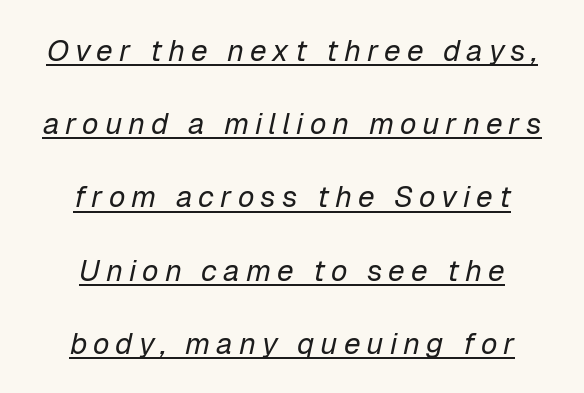
The image shows 30 px regular-weight type, italic (leaning right); set centered, loose line spacing (2.44x), unusually wide letter spacing (+0.2 em), underlined; low stroke contrast and a medium x-height.
